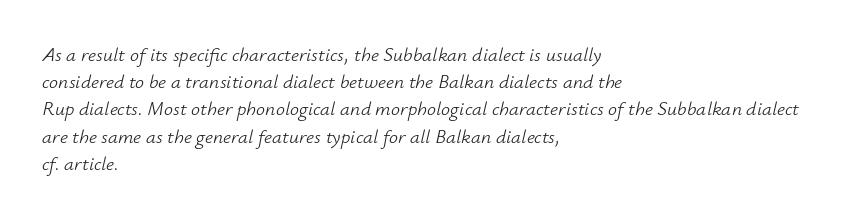
{"italic": "yes", "lean": "right", "slant_degrees": 12, "bold": "no", "underline": "no", "align": "left", "line_spacing": "normal", "line_spacing_ratio": 1.36, "letter_spacing": "normal", "letter_spacing_em": 0.0, "glyph_px": 20}
